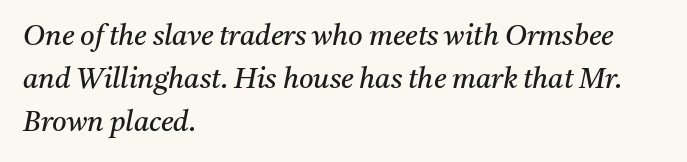
Q: Is the text bold? A: No.
Q: Is the text italic (slanted)? A: Yes, it leans right by about 11 degrees.
Q: Is the typeface a serif or a sans-serif typeface? A: Serif.
Q: Is the text underlined? A: No.
Q: How is the paragraph aligned? A: Left-aligned.
Q: Is the spacing between letters normal or unusually wide? A: Normal.
Q: Is the spacing between lines tight, normal or loose? A: Normal.
Q: Width (condensed, normal, or wide)? A: Normal.
Q: Stroke contrast? A: Medium.
Q: x-height? A: Medium.
Q: Monospaced? A: No.
